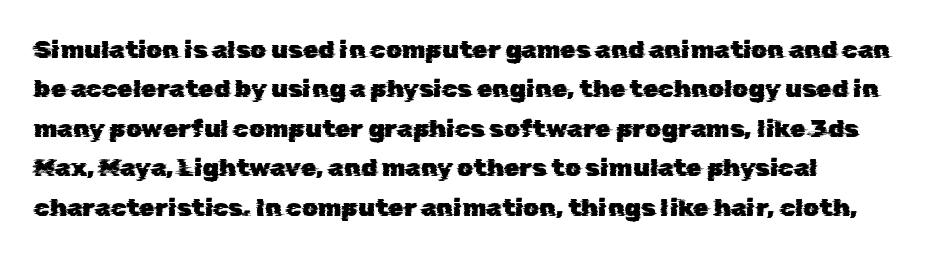
{"underline": "no", "align": "left", "line_spacing": "normal", "line_spacing_ratio": 1.58, "letter_spacing": "normal", "letter_spacing_em": 0.0, "glyph_px": 25}
